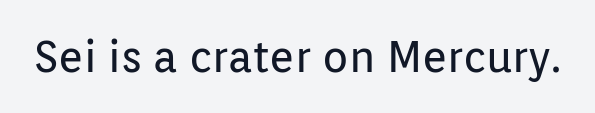
The image shows 43 px regular-weight sans-serif type, upright; set normal letter spacing, not underlined; low stroke contrast and a medium x-height.
